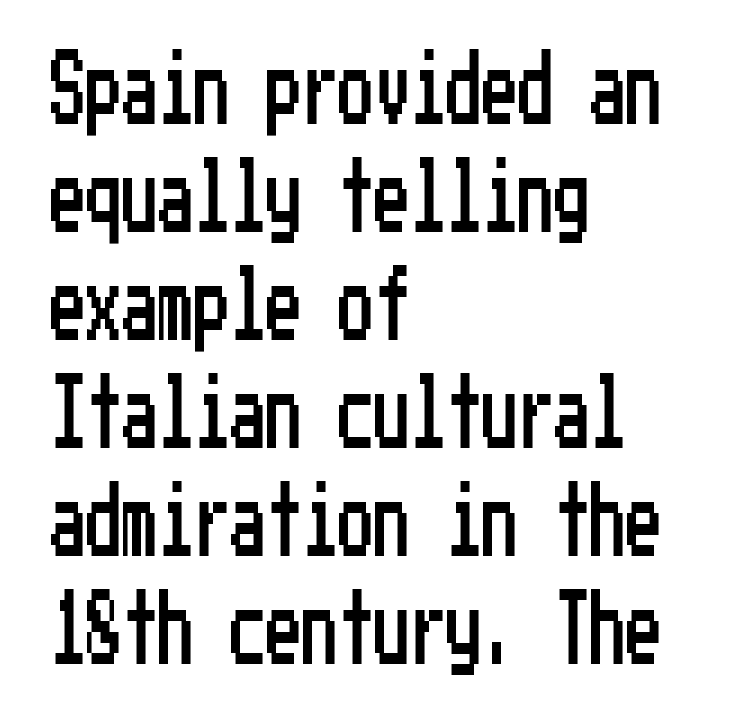
The image shows 72 px condensed sans-serif type, upright; set left-aligned, normal line spacing (1.5x), normal letter spacing, not underlined; low stroke contrast and a medium x-height.
